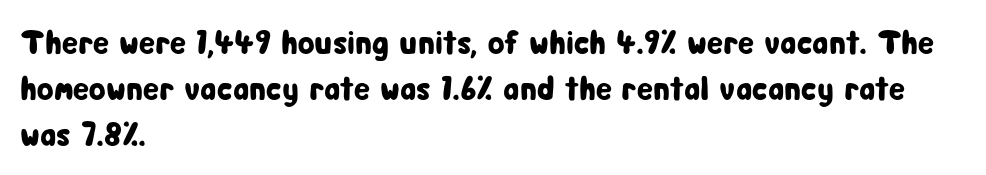
{"serif": "no", "italic": "no", "width": "condensed", "stroke_contrast": "low", "x_height": "medium", "monospaced": "no", "underline": "no", "align": "left", "line_spacing": "normal", "line_spacing_ratio": 1.36, "letter_spacing": "normal", "letter_spacing_em": 0.0, "glyph_px": 34}
